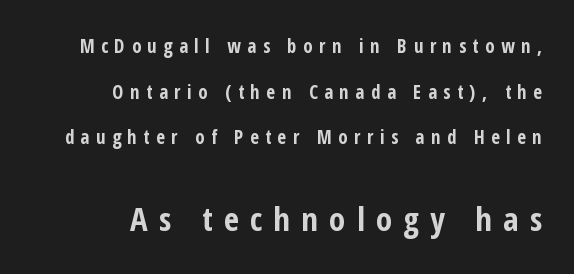
The image shows 33 px bold, condensed sans-serif type, upright; set right-aligned, loose line spacing (2.4x), unusually wide letter spacing (+0.34 em), not underlined; the second (bottom) block is 1.74x larger; low stroke contrast and a medium x-height.
